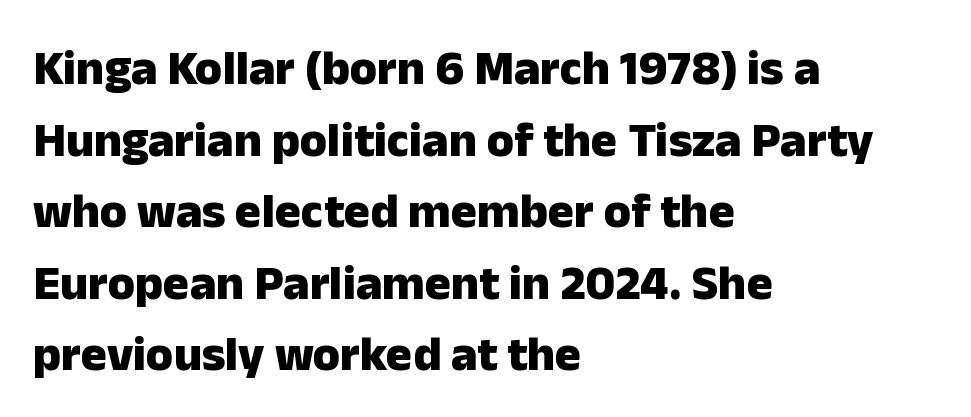
The lettering stays uniformly vertical, giving the passage a roman look. Any mark beneath the type? The region is blank. Do the characters align in a grid? No, the font is proportional. What stands out about the letter spacing? Nothing — it is the standard amount.
